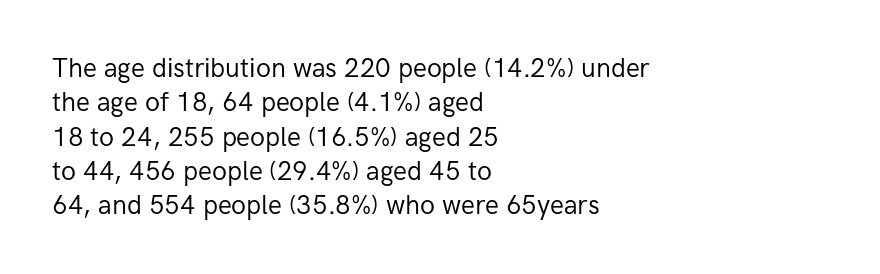
The image shows 26 px text type, upright; set left-aligned, normal line spacing (1.32x), normal letter spacing, not underlined.
